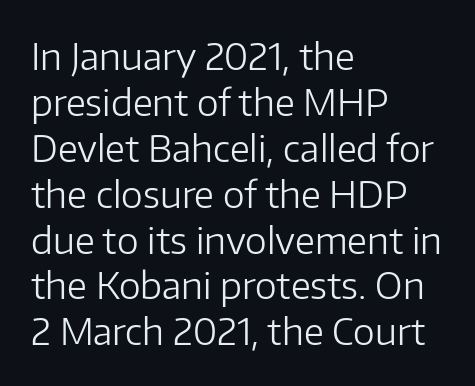
{"serif": "no", "italic": "no", "bold": "no", "weight": "light", "width": "normal", "stroke_contrast": "low", "x_height": "medium", "monospaced": "no", "underline": "no", "align": "left", "line_spacing_ratio": 1.24, "letter_spacing": "normal", "letter_spacing_em": 0.0, "glyph_px": 37}
